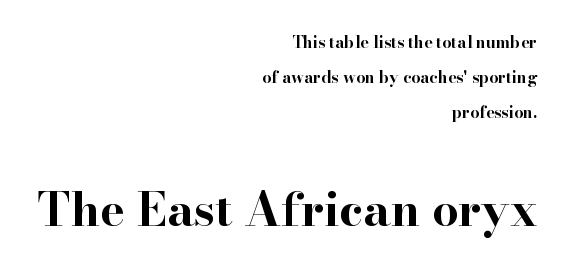
The image shows 47 px bold, wide serif type, upright; set right-aligned, loose line spacing (2.19x), normal letter spacing, not underlined; the second (bottom) block is 2.94x larger; high stroke contrast and a small x-height.
